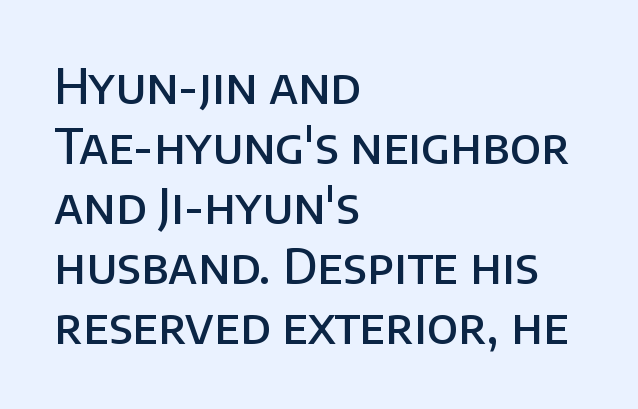
The image shows 48 px semibold sans-serif type, upright; set left-aligned, normal line spacing (1.25x), normal letter spacing, not underlined; low stroke contrast and a large x-height.
